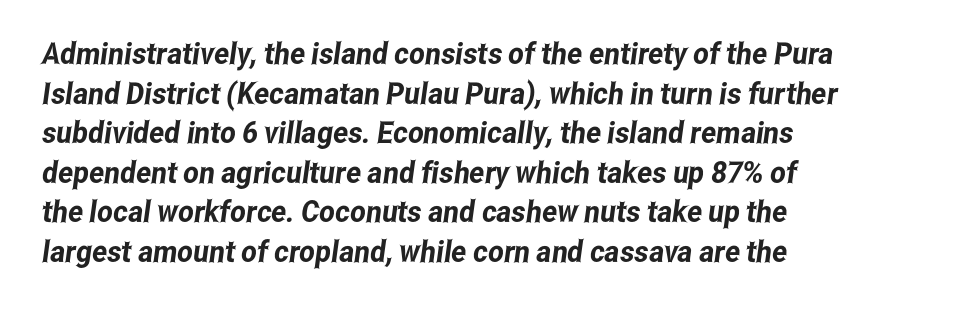
Q: Is the typeface a serif or a sans-serif typeface? A: Sans-serif.
Q: Is the text underlined? A: No.
Q: How is the paragraph aligned? A: Left-aligned.
Q: Is the spacing between letters normal or unusually wide? A: Normal.
Q: Is the spacing between lines tight, normal or loose? A: Normal.
Q: Width (condensed, normal, or wide)? A: Condensed.
Q: Stroke contrast? A: Low.
Q: x-height? A: Medium.
Q: Monospaced? A: No.
